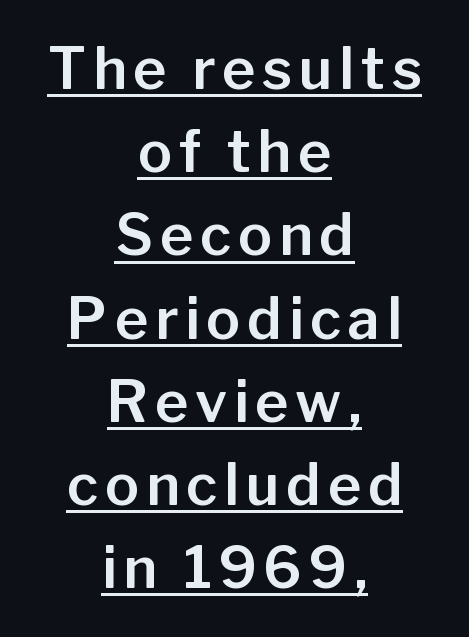
The image shows 57 px sans-serif type, upright; set centered, normal line spacing (1.46x), underlined; low stroke contrast and a medium x-height.
